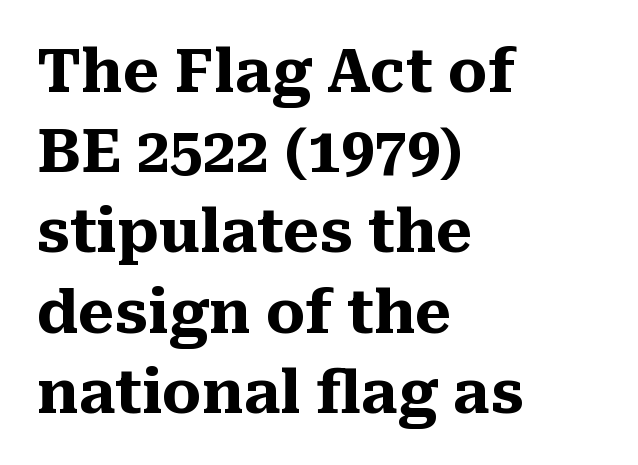
Q: Is the text bold? A: Yes.
Q: Is the text italic (slanted)? A: No, it is upright.
Q: Is the typeface a serif or a sans-serif typeface? A: Serif.
Q: Is the text underlined? A: No.
Q: How is the paragraph aligned? A: Left-aligned.
Q: Is the spacing between letters normal or unusually wide? A: Normal.
Q: Is the spacing between lines tight, normal or loose? A: Normal.
Q: Width (condensed, normal, or wide)? A: Normal.
Q: Stroke contrast? A: Medium.
Q: x-height? A: Medium.
Q: Monospaced? A: No.
